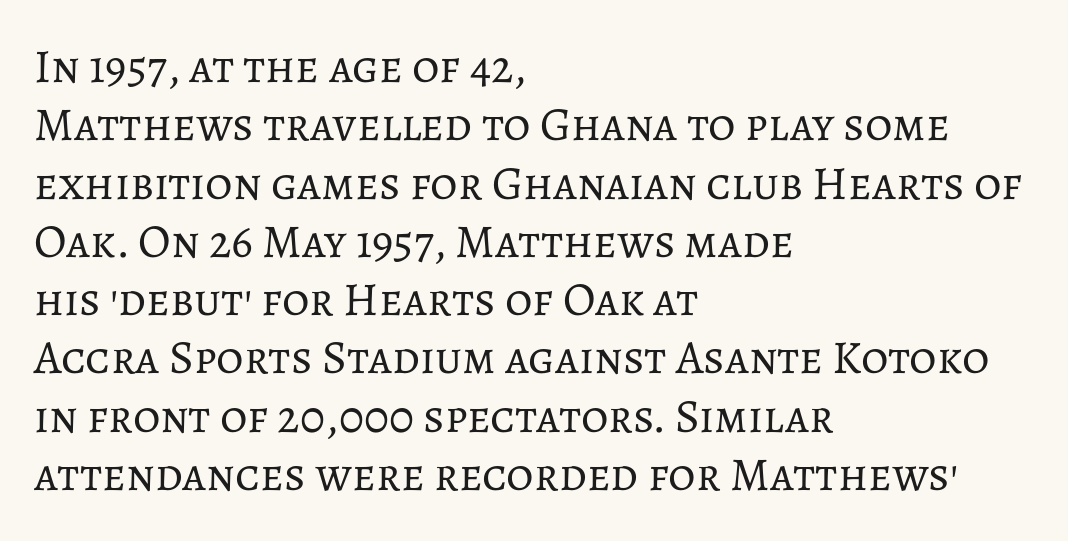
Q: Is the text bold? A: No.
Q: Is the text italic (slanted)? A: No, it is upright.
Q: Is the text underlined? A: No.
Q: How is the paragraph aligned? A: Left-aligned.
Q: Is the spacing between letters normal or unusually wide? A: Normal.
Q: Width (condensed, normal, or wide)? A: Normal.
Q: Stroke contrast? A: Low.
Q: x-height? A: Medium.
Q: Monospaced? A: No.
